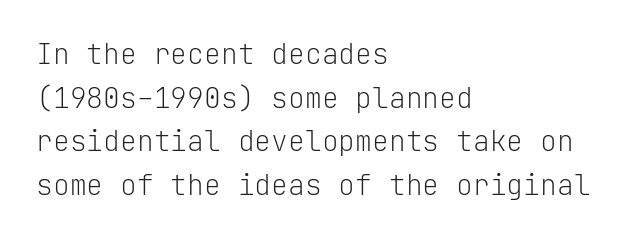
{"serif": "no", "italic": "no", "bold": "no", "weight": "light", "width": "normal", "stroke_contrast": "low", "x_height": "medium", "monospaced": "yes", "underline": "no", "align": "left", "line_spacing": "normal", "line_spacing_ratio": 1.56, "letter_spacing": "normal", "letter_spacing_em": 0.0, "glyph_px": 28}
